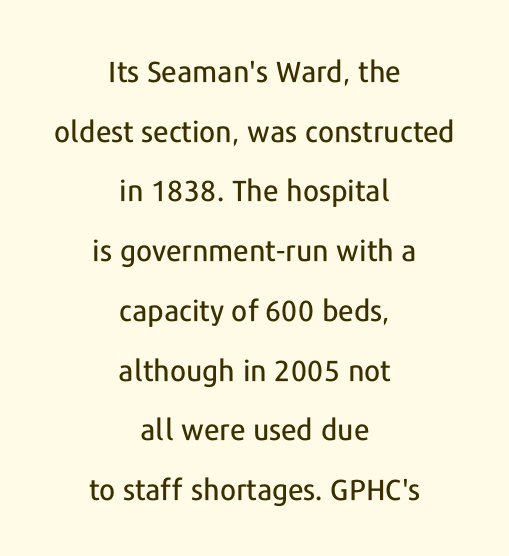
Looks like regular typesetting: each glyph gets only the width it needs. Type style note: lacks serifs. In CSS terms this would be text-align: center. Notice how the stems are strictly vertical — no italics here. Here the glyphs are tracked normally, forming tight word shapes. Just letters on the line, the space beneath them empty.
